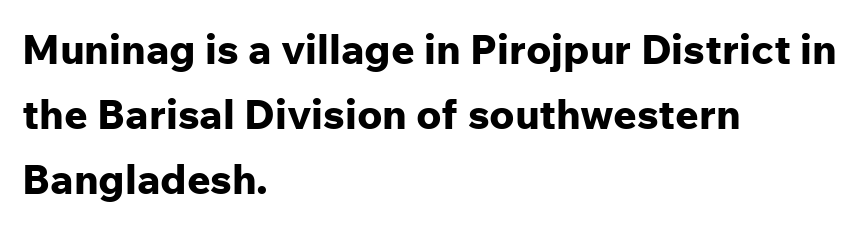
The image shows 41 px bold sans-serif type, upright; set left-aligned, normal line spacing (1.58x), normal letter spacing, not underlined; low stroke contrast and a medium x-height.
